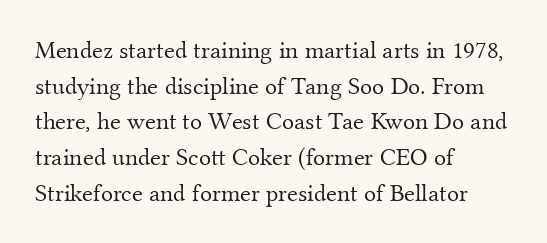
Q: Is the text bold? A: No.
Q: Is the text italic (slanted)? A: No, it is upright.
Q: Is the text underlined? A: No.
Q: How is the paragraph aligned? A: Left-aligned.
Q: Is the spacing between letters normal or unusually wide? A: Normal.
Q: Is the spacing between lines tight, normal or loose? A: Normal.
